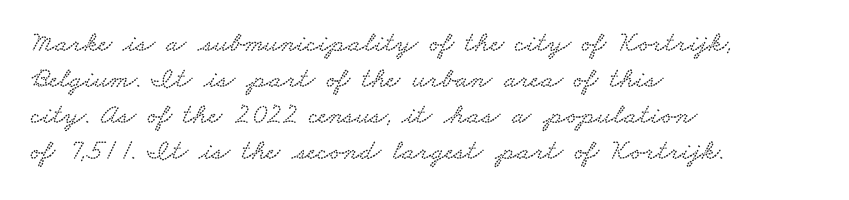
The image shows 29 px wide serif type; set left-aligned, line spacing 1.24x, normal letter spacing, not underlined; low stroke contrast and a small x-height.
